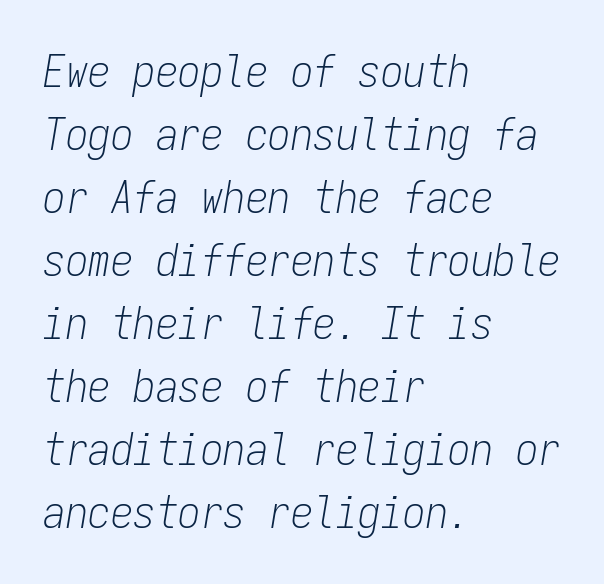
Nobody touched the tracking dial on this one. Caption: face not bold, strokes unweighted. Rendered with sloped, italic letterforms. Anything drawn beneath the words? Only blank space. Leading matches the norm, producing a regular column.
